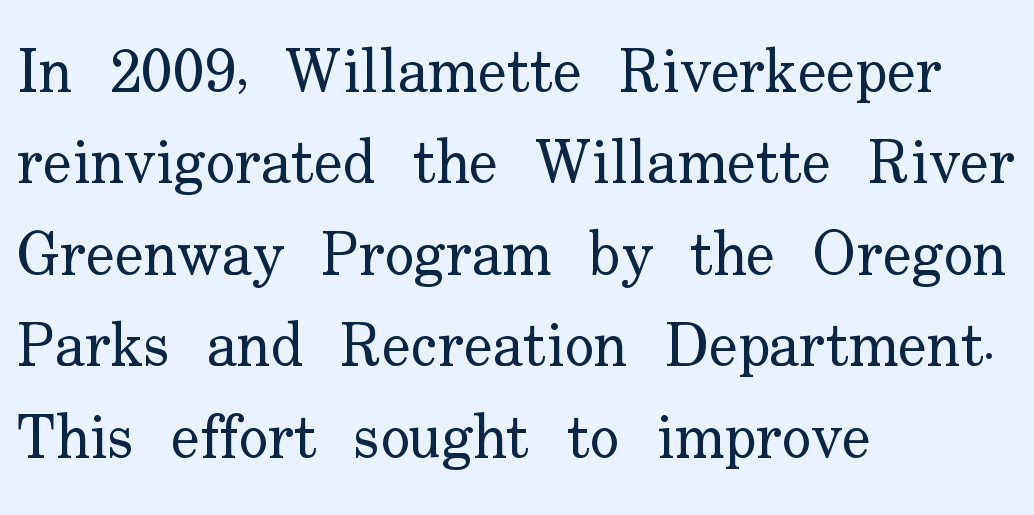
Q: Is the text bold? A: No.
Q: Is the text italic (slanted)? A: No, it is upright.
Q: Is the typeface a serif or a sans-serif typeface? A: Serif.
Q: Is the text underlined? A: No.
Q: How is the paragraph aligned? A: Left-aligned.
Q: Is the spacing between letters normal or unusually wide? A: Normal.
Q: Is the spacing between lines tight, normal or loose? A: Normal.
Q: Width (condensed, normal, or wide)? A: Normal.
Q: Stroke contrast? A: Low.
Q: x-height? A: Small.
Q: Monospaced? A: No.
